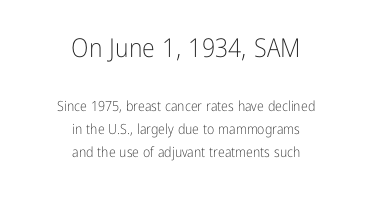
The rendering keeps characters at their native spacing. Summary of weight: not heavy and not bold. The passage is arranged like a title page — every line centered. Line spacing here is normal.
